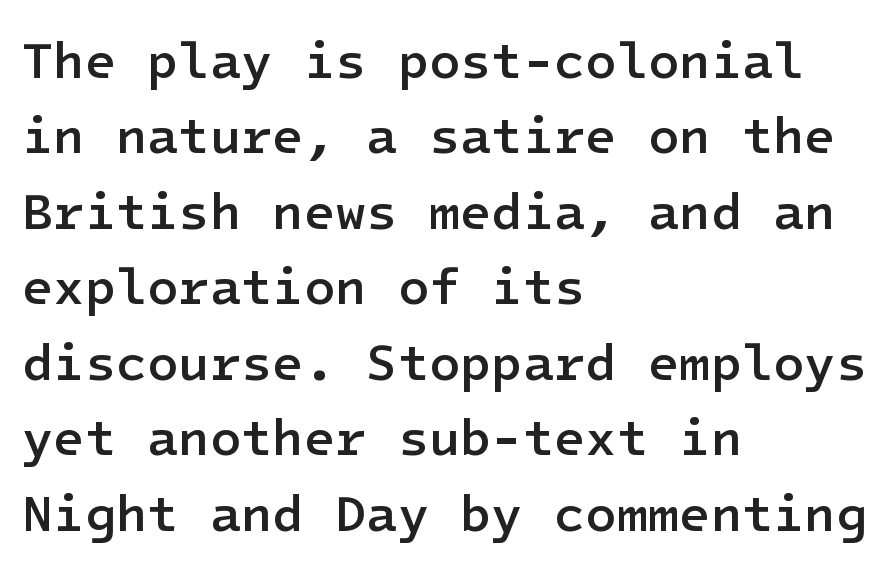
The image shows 51 px semibold sans-serif type, upright; set left-aligned, normal line spacing (1.48x), normal letter spacing, not underlined; low stroke contrast and a medium x-height.
